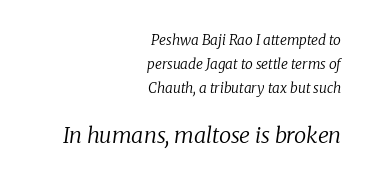
Between one letter and the next there's only the usual sliver of space. The rag falls on the left side of this text block. Is the stroke heavy? The answer is a plain regular-or-lighter. The typography opts for an oblique posture over an upright one.
